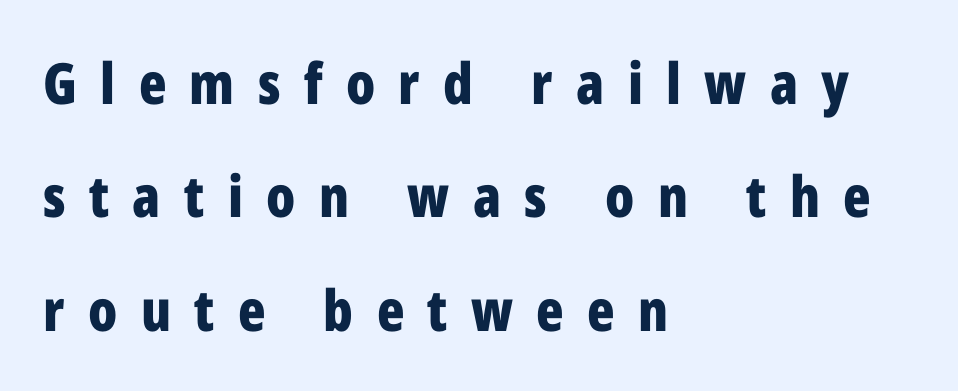
Q: Is the text bold? A: Yes.
Q: Is the text italic (slanted)? A: No, it is upright.
Q: Is the typeface a serif or a sans-serif typeface? A: Sans-serif.
Q: Is the text underlined? A: No.
Q: How is the paragraph aligned? A: Left-aligned.
Q: Is the spacing between letters normal or unusually wide? A: Unusually wide.
Q: Is the spacing between lines tight, normal or loose? A: Loose.
Q: Width (condensed, normal, or wide)? A: Condensed.
Q: Stroke contrast? A: Low.
Q: x-height? A: Medium.
Q: Monospaced? A: No.
